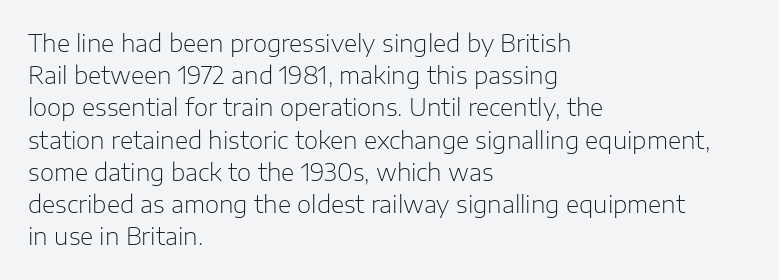
Regarding leading, the lines here are spaced in the standard way. The setting favours the left margin, as ordinary paragraphs usually do. The typeface has the unassuming heft of standard copy or less. The tracking reads as untouched default to a designer's eye. Type without underlining. Vertical strokes here are truly vertical.
